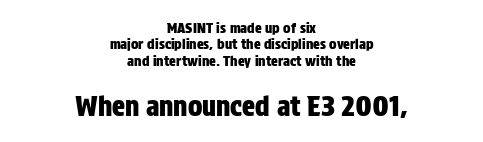
The image shows 27 px text type, upright; set centered, line spacing 1.17x, normal letter spacing, not underlined; the second (bottom) block is 1.93x larger.
